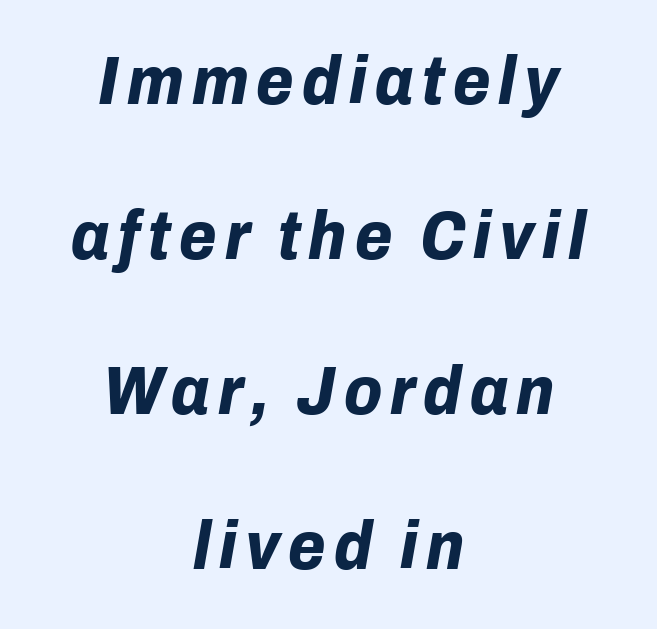
{"italic": "yes", "lean": "right", "slant_degrees": 10, "bold": "yes", "weight": "bold", "width": "normal", "stroke_contrast": "low", "x_height": "medium", "monospaced": "no", "underline": "no", "align": "center", "line_spacing": "loose", "line_spacing_ratio": 2.28, "glyph_px": 68}
